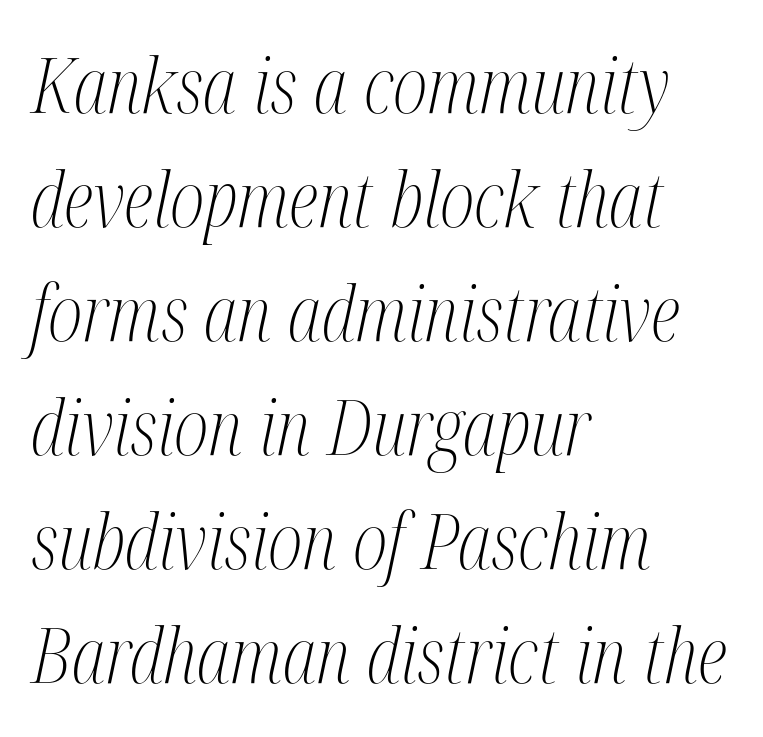
These lines sit exactly where default settings would place them. Is this a fixed-width face? No — the glyphs have proportional, varying widths. The typeface has the unassuming heft of standard copy or less. Has an underline been added? It has not. Every character sits at an angle, as italics do. Typeset ragged right — the left edge is the straight one.
